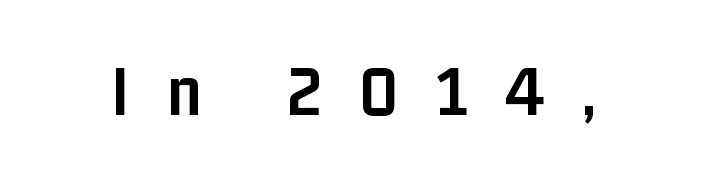
This sample has the flowing, uneven cadence of proportional lettering. The specimen omits any rule beneath the text block's lines. How are the letters spaced? Widely, with obvious added tracking. Serifs: no, the terminals of the letterforms are clean. The typography opts for an upright posture over an oblique one. What weight is shown? A full bold with thick strokes.
